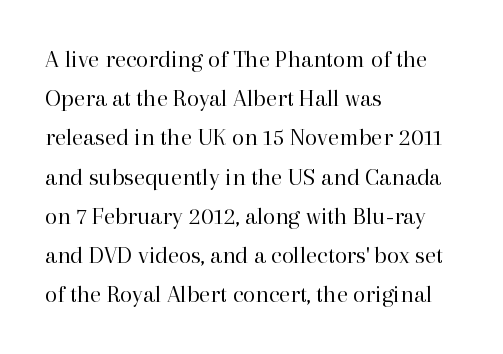
The image shows 25 px text type, upright; set left-aligned, normal line spacing (1.57x), normal letter spacing, not underlined.
